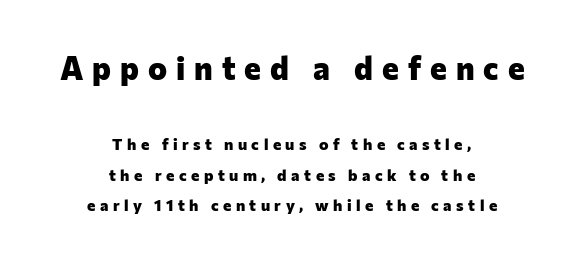
Vertically, the passage feels expansive, rows floating well apart. Do the characters align in a grid? No, the font is proportional. The composition opens big and finishes small. In terms of posture, this sample is upright. This rendering uses center alignment, leaving both contours irregular but symmetric.
